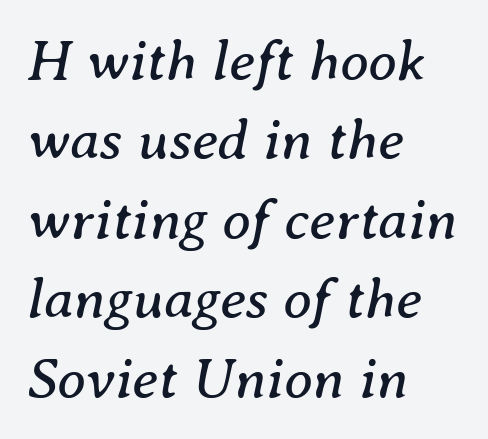
Varying glyph widths throughout — classic text-font behaviour. Baseline-to-baseline distance is the conventional proportion of letter height. Look at the tracking — it's just the regular setting, nothing added. The letters look calm and open, with moderate or lighter stems.
